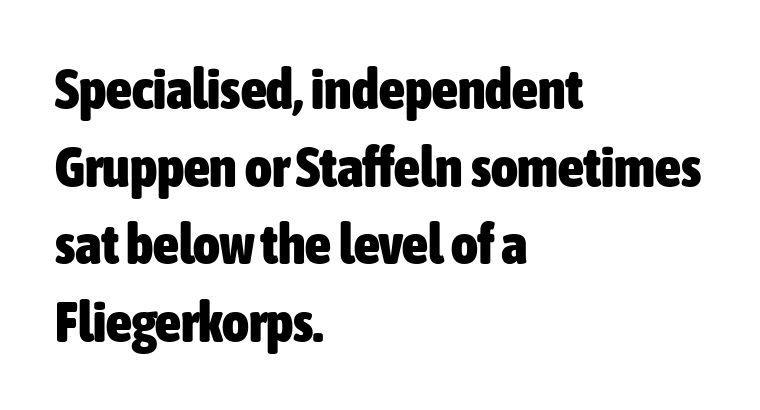
You could not count columns in this text — the font is proportionally spaced. The text was rendered using a sans face with plain stroke endings. The rendering uses a moderate line-height, typical for paragraphs. The compositor pushed each line to the left boundary. The face used here has the dense, thick strokes of a bold.
